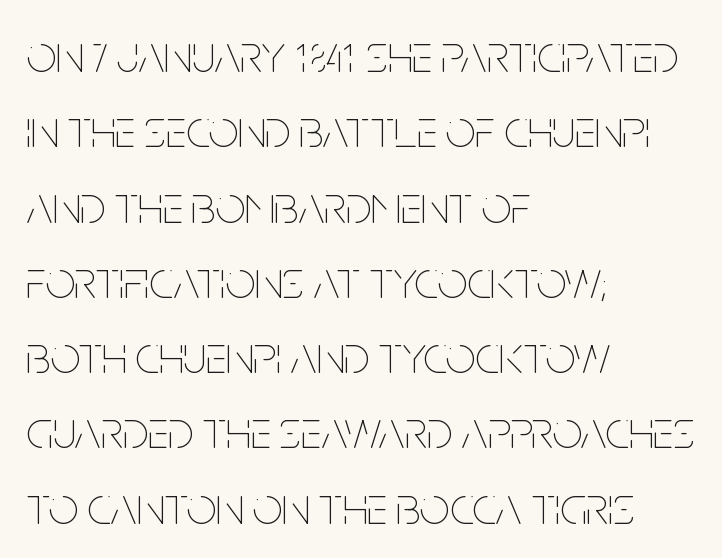
Q: Is the text bold? A: No.
Q: Is the text italic (slanted)? A: No, it is upright.
Q: Is the text underlined? A: No.
Q: How is the paragraph aligned? A: Left-aligned.
Q: Is the spacing between letters normal or unusually wide? A: Normal.
Q: Is the spacing between lines tight, normal or loose? A: Normal.
Q: Width (condensed, normal, or wide)? A: Condensed.
Q: Stroke contrast? A: Low.
Q: x-height? A: Large.
Q: Monospaced? A: No.
